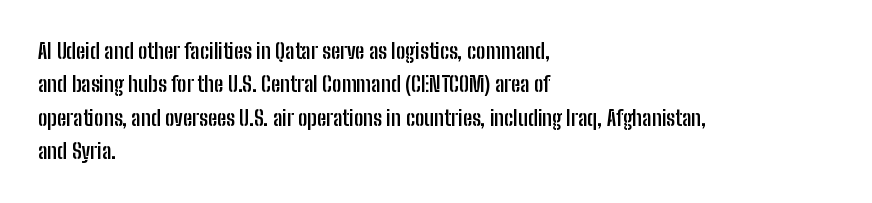
The image shows 21 px bold type, upright; set left-aligned, normal line spacing (1.59x), normal letter spacing, not underlined.
